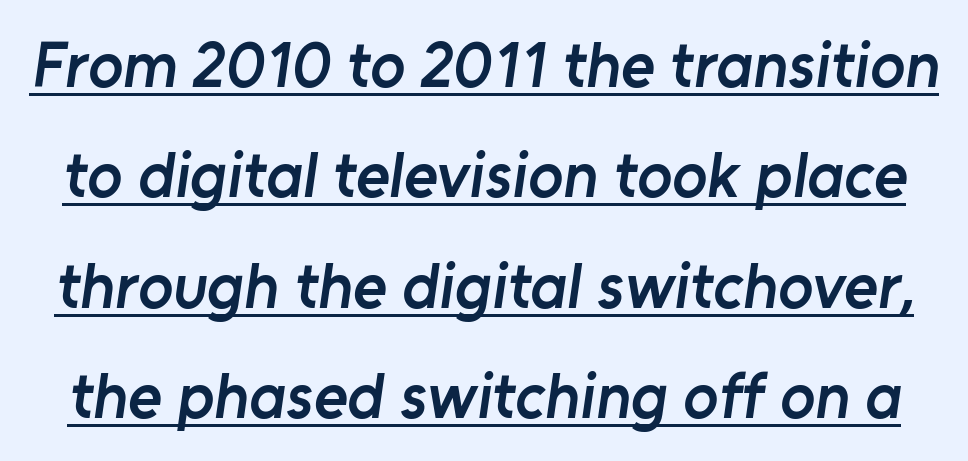
{"serif": "no", "bold": "semi", "weight": "semibold", "width": "normal", "stroke_contrast": "low", "x_height": "medium", "monospaced": "no", "underline": "yes", "line_spacing": "normal", "line_spacing_ratio": 1.7, "letter_spacing": "normal", "letter_spacing_em": 0.0, "glyph_px": 65}
